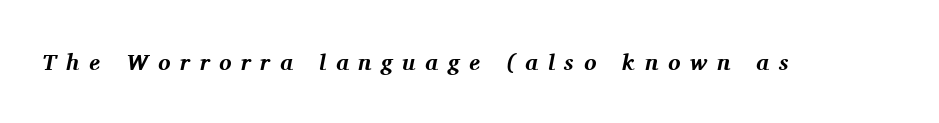
Q: Is the text bold? A: Yes.
Q: Is the text italic (slanted)? A: Yes, it leans right by about 11 degrees.
Q: Is the text underlined? A: No.
Q: Is the spacing between letters normal or unusually wide? A: Unusually wide.
